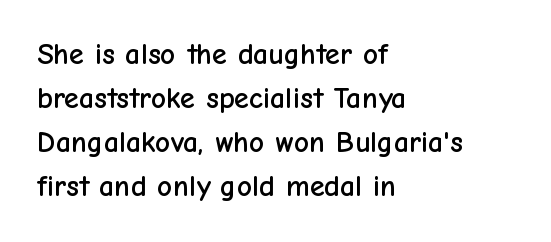
The image shows 30 px sans-serif type, upright; set left-aligned, normal line spacing (1.47x), normal letter spacing, not underlined; low stroke contrast and a medium x-height.
